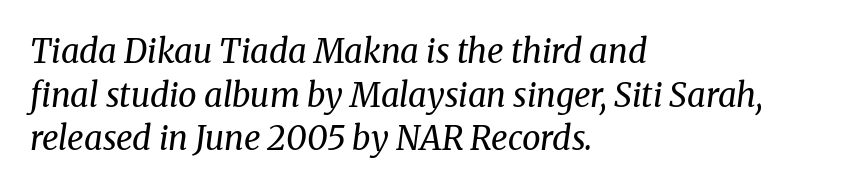
The image shows 33 px regular-weight serif type, italic (leaning right); set left-aligned, normal line spacing (1.32x), normal letter spacing, not underlined; medium stroke contrast and a medium x-height.
